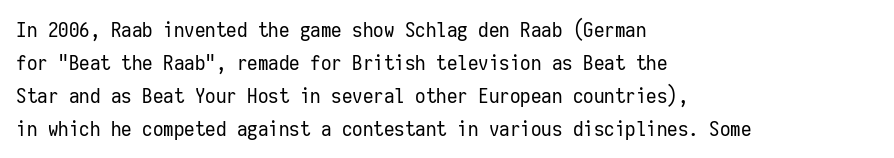
Q: Is the text bold? A: No.
Q: Is the text italic (slanted)? A: No, it is upright.
Q: Is the text underlined? A: No.
Q: How is the paragraph aligned? A: Left-aligned.
Q: Is the spacing between letters normal or unusually wide? A: Normal.
Q: Is the spacing between lines tight, normal or loose? A: Normal.
